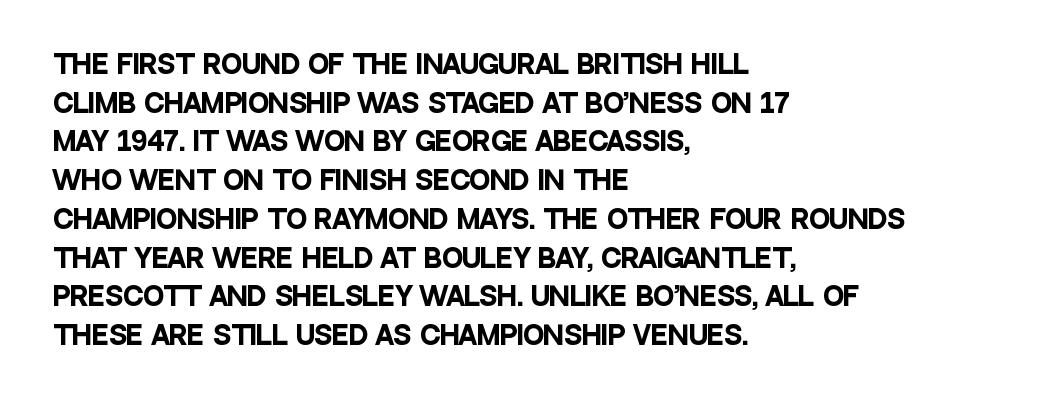
{"italic": "no", "bold": "yes", "underline": "no", "align": "left", "line_spacing": "normal", "line_spacing_ratio": 1.55, "letter_spacing": "normal", "letter_spacing_em": 0.0, "glyph_px": 25}
